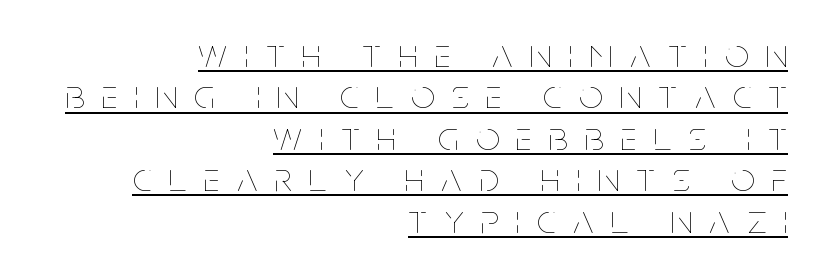
The image shows 41 px thin, condensed type, upright; set right-aligned, tight line spacing (1.01x), unusually wide letter spacing (+0.43 em), underlined; low stroke contrast and a large x-height.
